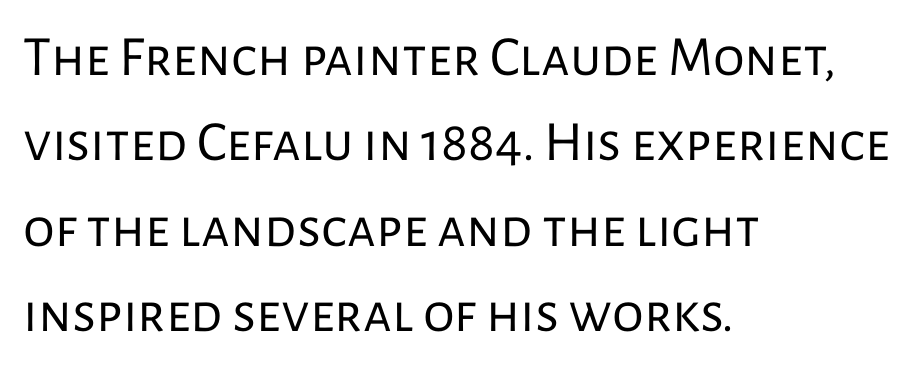
{"serif": "no", "italic": "no", "bold": "no", "weight": "regular", "width": "normal", "stroke_contrast": "low", "x_height": "medium", "monospaced": "no", "underline": "no", "align": "left", "line_spacing": "normal", "line_spacing_ratio": 1.5, "letter_spacing": "normal", "letter_spacing_em": 0.0, "glyph_px": 57}
